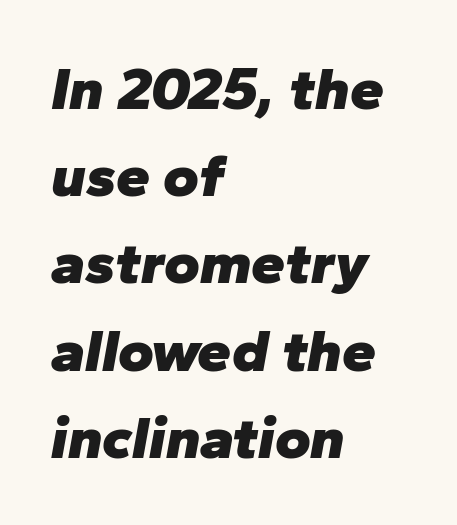
{"italic": "yes", "lean": "right", "slant_degrees": 10, "bold": "yes", "weight": "heavy", "width": "normal", "stroke_contrast": "low", "x_height": "medium", "monospaced": "no", "underline": "no", "align": "left", "line_spacing": "normal", "line_spacing_ratio": 1.43, "letter_spacing": "normal", "letter_spacing_em": 0.0, "glyph_px": 61}
